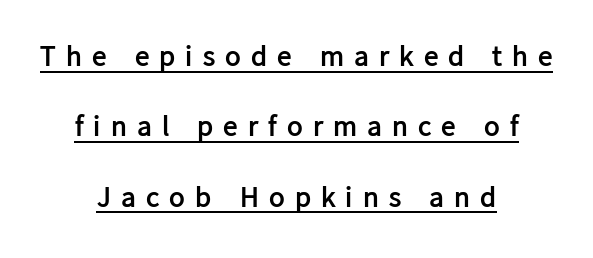
Q: Is the text bold? A: Yes.
Q: Is the text italic (slanted)? A: No, it is upright.
Q: Is the typeface a serif or a sans-serif typeface? A: Sans-serif.
Q: Is the text underlined? A: Yes.
Q: How is the paragraph aligned? A: Centered.
Q: Is the spacing between letters normal or unusually wide? A: Unusually wide.
Q: Is the spacing between lines tight, normal or loose? A: Loose.
Q: Width (condensed, normal, or wide)? A: Normal.
Q: Stroke contrast? A: Low.
Q: x-height? A: Medium.
Q: Monospaced? A: No.
